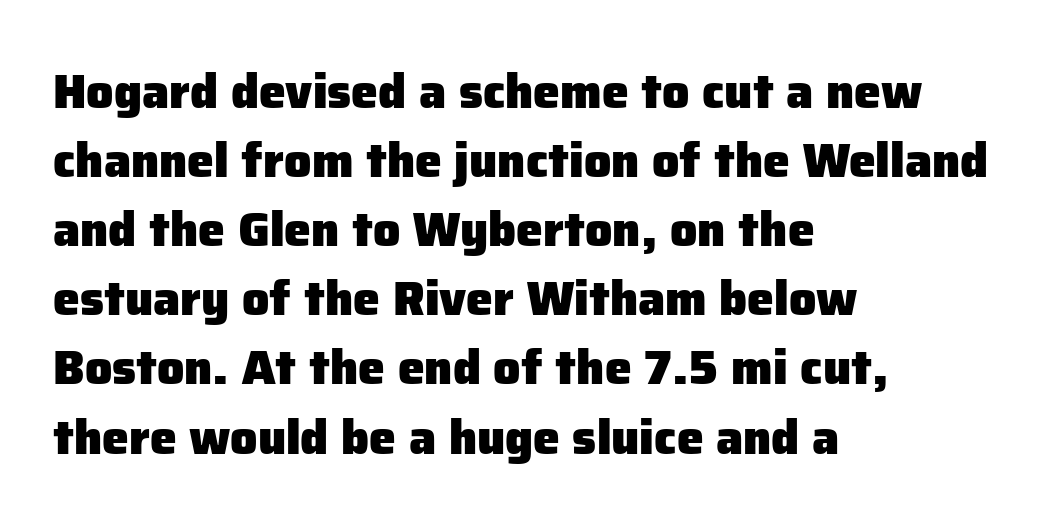
The image shows 48 px heavy sans-serif type, upright; set left-aligned, normal line spacing (1.44x), normal letter spacing, not underlined; low stroke contrast and a medium x-height.
